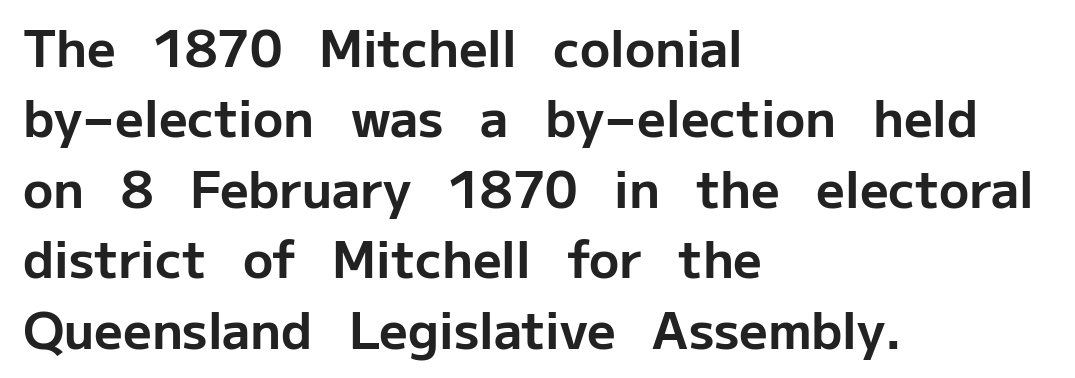
The image shows 50 px bold sans-serif type, upright; set left-aligned, normal line spacing (1.41x), normal letter spacing, not underlined; low stroke contrast and a medium x-height.
